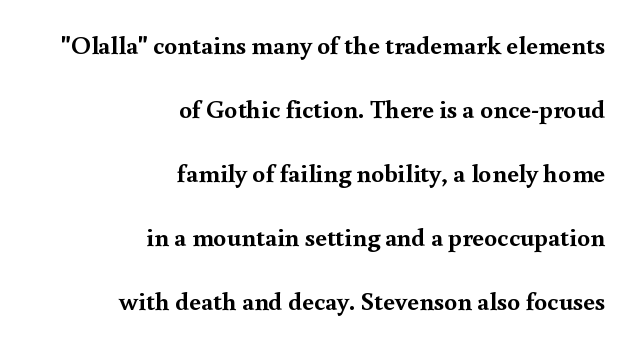
The tracking reads as untouched default to a designer's eye. Lines of text with bare space underneath. If you drew a ruler down the right edge, every line would touch it. Regarding leading, the lines here are spaced well apart. A roman cut, with each character standing at attention.
